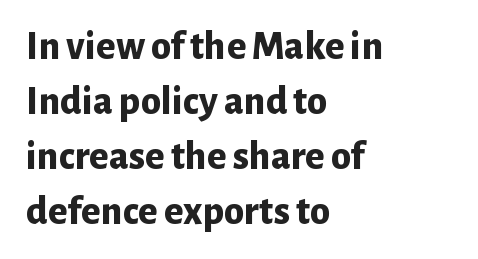
{"serif": "no", "italic": "no", "bold": "yes", "weight": "bold", "width": "normal", "stroke_contrast": "low", "x_height": "medium", "monospaced": "no", "underline": "no", "align": "left", "line_spacing": "normal", "line_spacing_ratio": 1.34, "letter_spacing": "normal", "letter_spacing_em": 0.0, "glyph_px": 41}
